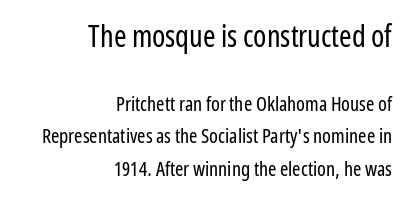
{"serif": "no", "italic": "no", "bold": "no", "weight": "regular", "width": "condensed", "stroke_contrast": "low", "x_height": "medium", "monospaced": "no", "underline": "no", "align": "right", "line_spacing": "normal", "line_spacing_ratio": 1.63, "letter_spacing": "normal", "letter_spacing_em": 0.0, "larger_block": "first", "size_ratio": 1.5, "glyph_px": 30}
